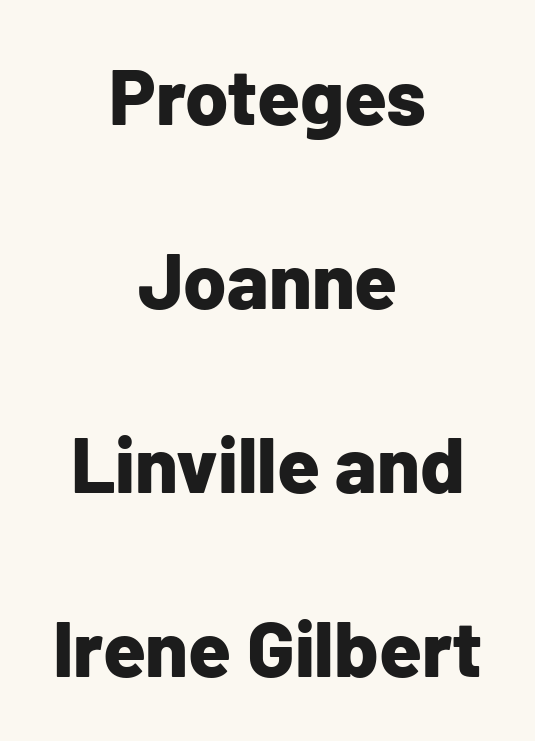
This is roman type, the default non-slanted kind. The vertical gap from one line to the next is large. Serif or sans? Sans — the stroke terminals are bare. Character widths vary here, with narrow letters taking less room than wide ones.
